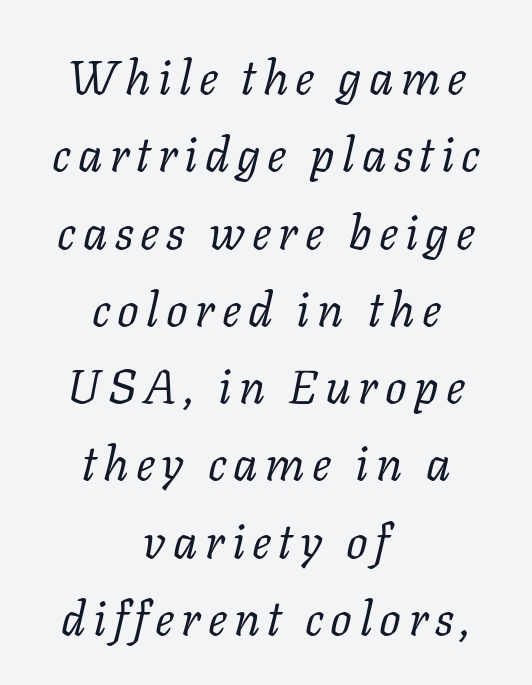
{"serif": "yes", "italic": "yes", "lean": "right", "slant_degrees": 11, "bold": "no", "weight": "regular", "width": "normal", "stroke_contrast": "low", "x_height": "medium", "monospaced": "no", "underline": "no", "align": "center", "line_spacing": "normal", "line_spacing_ratio": 1.61, "glyph_px": 48}
